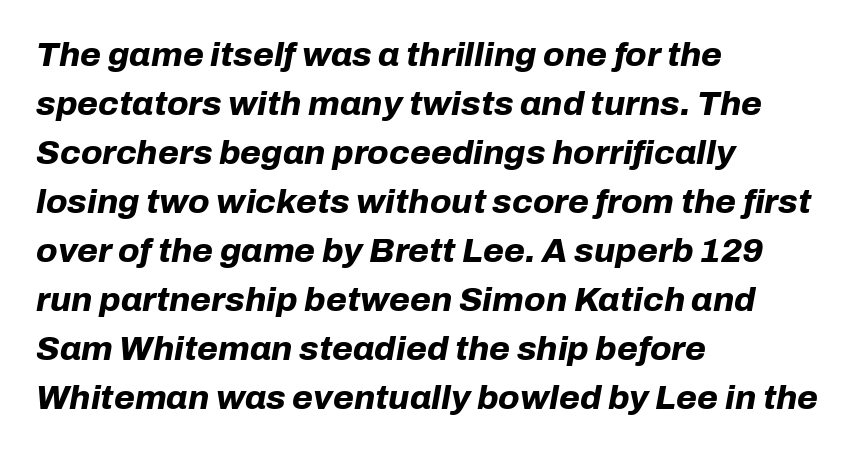
{"italic": "yes", "lean": "right", "slant_degrees": 10, "bold": "yes", "weight": "bold", "width": "normal", "stroke_contrast": "low", "x_height": "medium", "monospaced": "no", "underline": "no", "align": "left", "line_spacing": "normal", "line_spacing_ratio": 1.44, "letter_spacing": "normal", "letter_spacing_em": 0.0, "glyph_px": 34}
